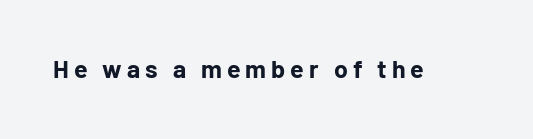
{"italic": "no", "bold": "yes", "underline": "no", "letter_spacing": "wide", "letter_spacing_em": 0.2, "glyph_px": 25}
